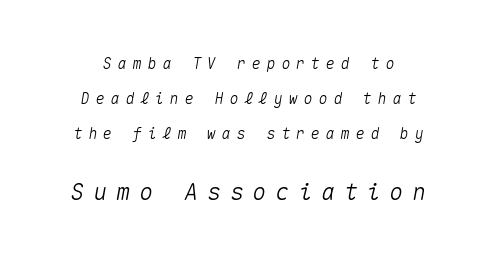
Rows of type keep a wide berth in the vertical direction. Decoration check: the copy has no underline. Designer's note — italics engaged. Look at the tracking — it's clearly loosened, letters drifting apart.
